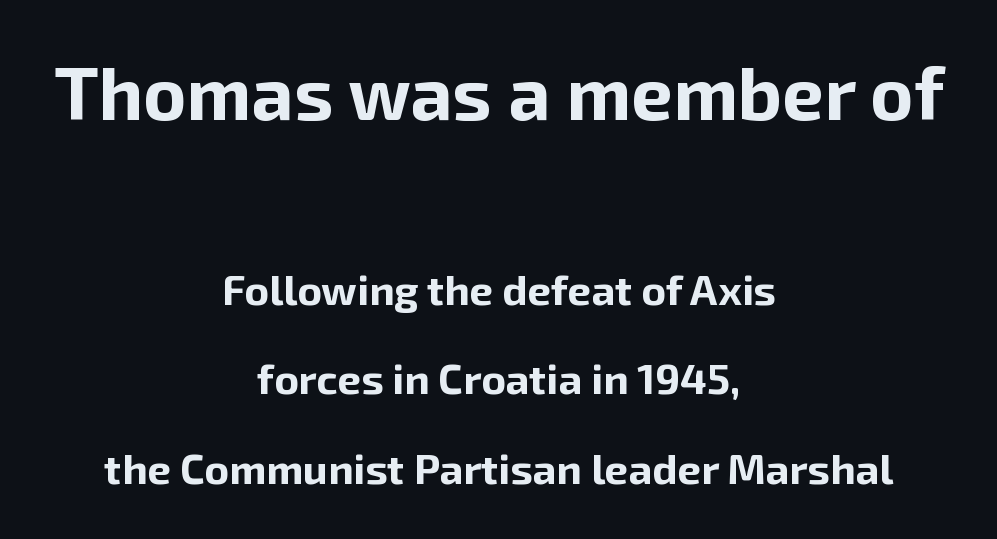
Which of the two is more prominent by size? The first, at the top. Character widths vary here, with narrow letters taking less room than wide ones. No feet cap the strokes, marking this as sans-serif type. The axis of the letterforms is exactly vertical.
